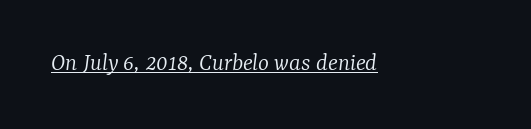
Italic: yes, the glyphs are oblique. The rendered words wear a rule along their underside. Words appear dense and cohesive because spacing is normal. Letters have the restrained weight of plain body copy at most.
